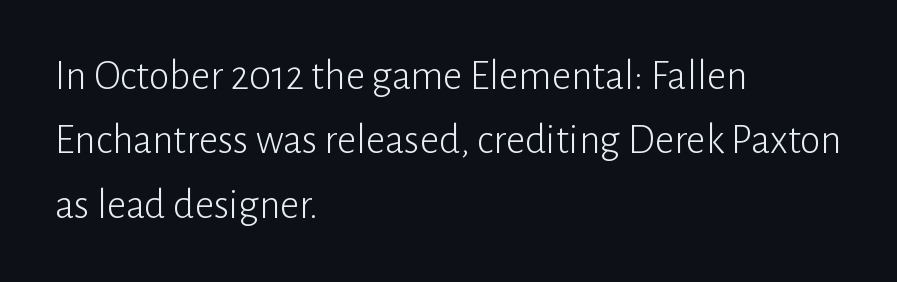
The image shows 42 px light sans-serif type, upright; set left-aligned, normal line spacing (1.53x), normal letter spacing, not underlined; low stroke contrast and a medium x-height.
